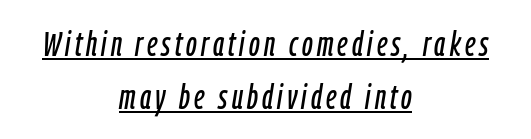
Q: Is the text italic (slanted)? A: Yes, it leans right by about 9 degrees.
Q: Is the text underlined? A: Yes.
Q: How is the paragraph aligned? A: Centered.
Q: Is the spacing between lines tight, normal or loose? A: Normal.
Q: Width (condensed, normal, or wide)? A: Condensed.
Q: Stroke contrast? A: Low.
Q: x-height? A: Medium.
Q: Monospaced? A: No.
